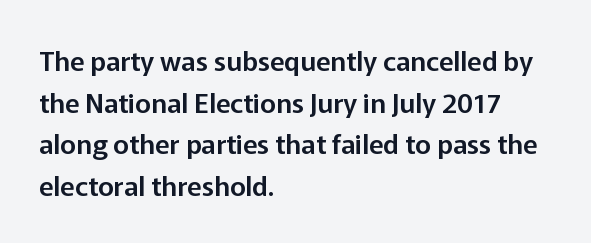
{"italic": "no", "underline": "no", "align": "left", "line_spacing": "normal", "line_spacing_ratio": 1.54, "letter_spacing": "normal", "letter_spacing_em": 0.0, "glyph_px": 27}
